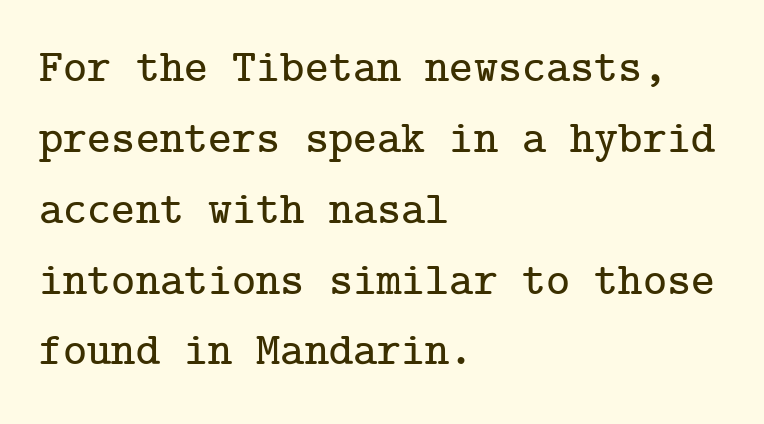
Clear beneath every line of the passage. Ordinary non-slanted type is in use. In terms of leading, this rendering sits right in the middle. This rendering leaves character spacing at its baseline value. To sum up the face: it has serifs.
